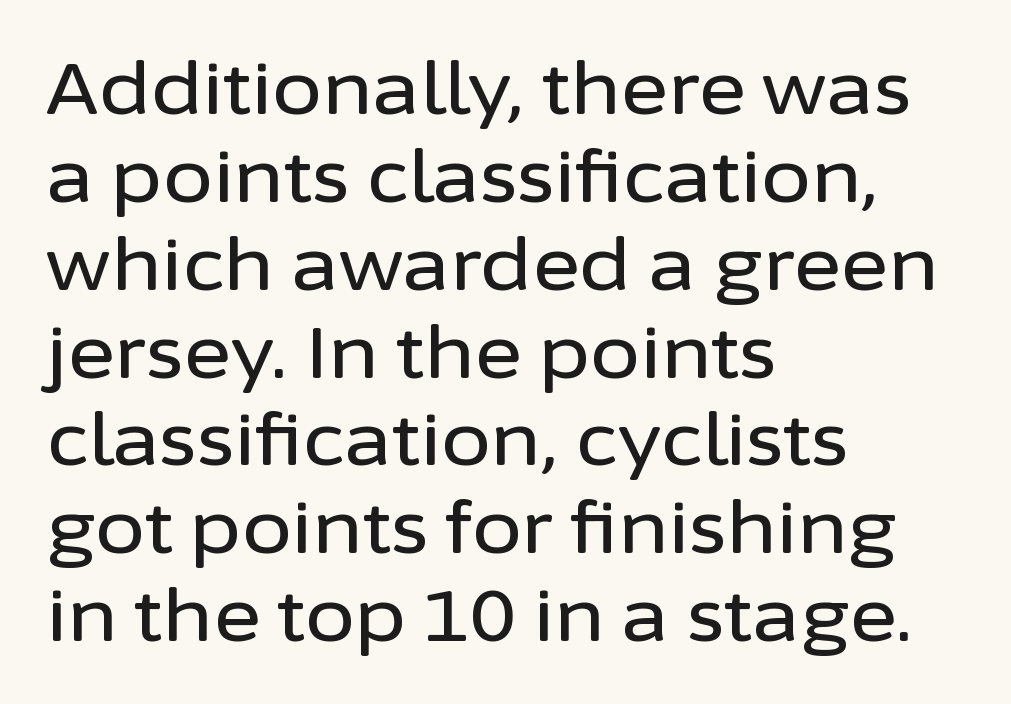
Serifs: no, the terminals of the letterforms are clean. What stands out about the letter spacing? Nothing — it is the standard amount. A bare baseline throughout the passage. A typesetter would call this proportional, since set widths differ per character.
